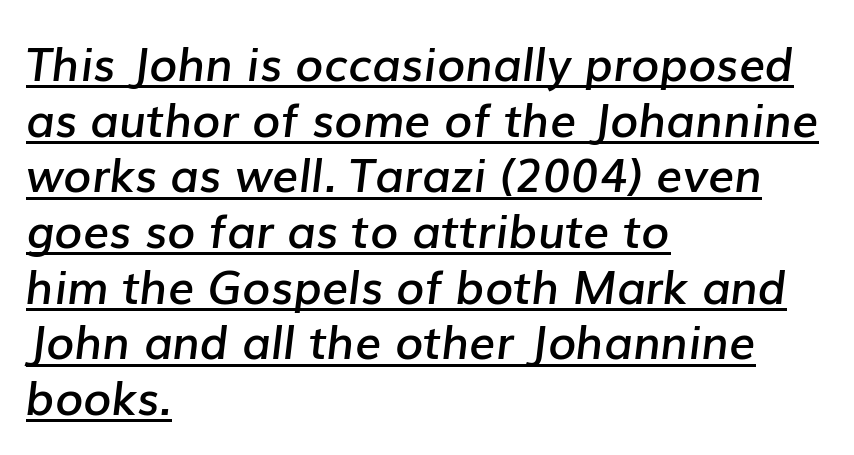
{"italic": "yes", "lean": "right", "slant_degrees": 7, "bold": "semi", "weight": "semibold", "width": "normal", "stroke_contrast": "low", "x_height": "medium", "monospaced": "no", "underline": "yes", "align": "left", "line_spacing_ratio": 1.21, "letter_spacing": "normal", "letter_spacing_em": 0.0, "glyph_px": 46}
